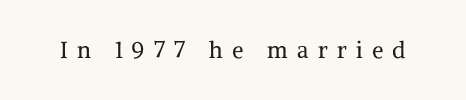
How are the letters spaced? Widely, with obvious added tracking. Beneath every word, the page is bare. It's the straight-up-and-down kind of type. Is the stroke heavy? The answer is a plain regular-or-lighter.
